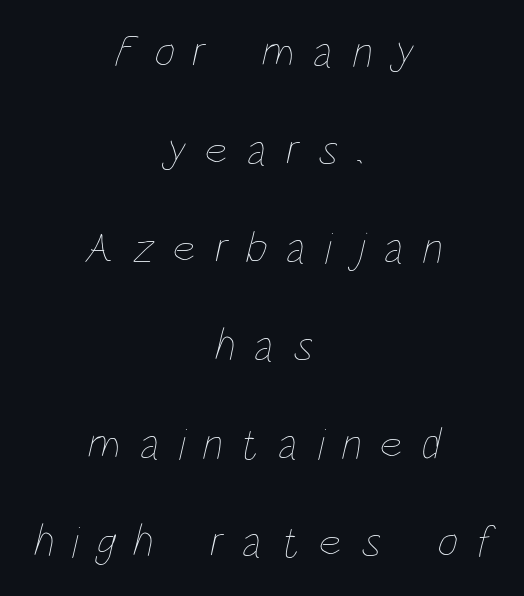
Descenders are the only things crossing below the line. Rows of type keep a wide berth in the vertical direction. Every row of glyphs is offset so its center matches the block's center. Look at the tracking — it's clearly loosened, letters drifting apart. No letter is thick-stroked: the sample isn't bold. Is this a fixed-width face? No — the glyphs have proportional, varying widths.
